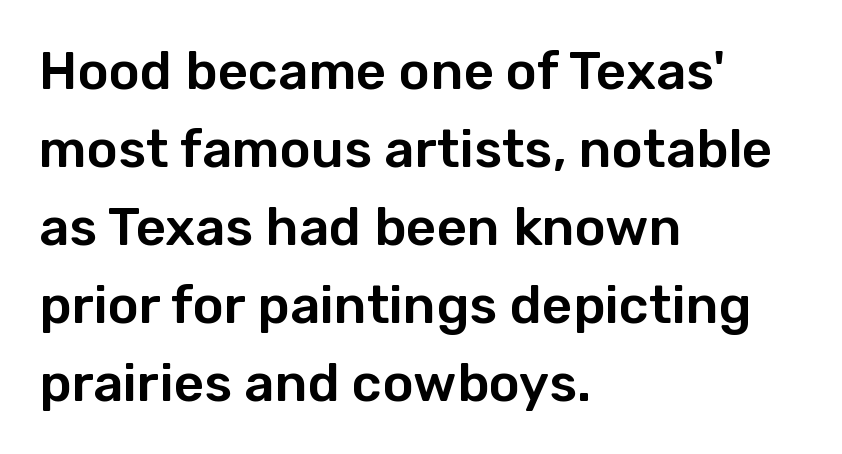
The image shows 53 px sans-serif type, upright; set left-aligned, normal line spacing (1.47x), normal letter spacing, not underlined; low stroke contrast and a medium x-height.
